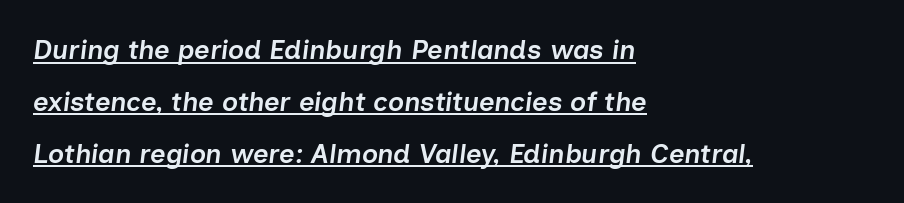
The image shows 27 px text type, italic (leaning right); set left-aligned, loose line spacing (1.92x), normal letter spacing, underlined.
